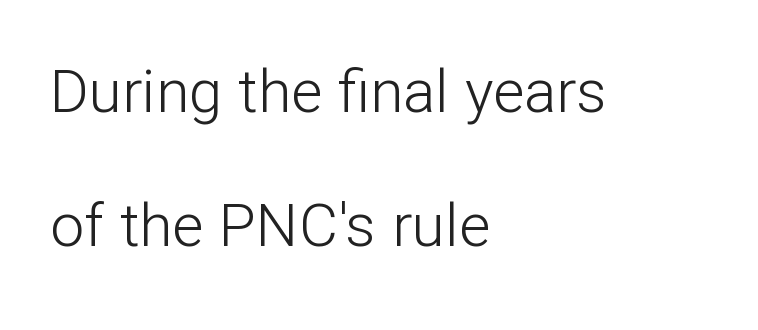
Is there much room between lines? Yes — plenty of vertical air separates them. This rendering uses left alignment, leaving the right contour irregular. Standard letterfit; no display-style spreading of the glyphs. Descenders hang freely into open space.
